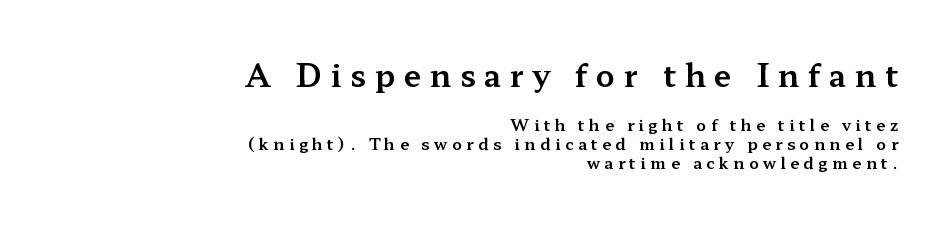
The rendering shrinks the type as you move from the upper chunk to the lower. A roman cut, with each character standing at attention. Short and long lines alike share a common ending point at right. Loose tracking; the words dissolve into strings of separated letters.
